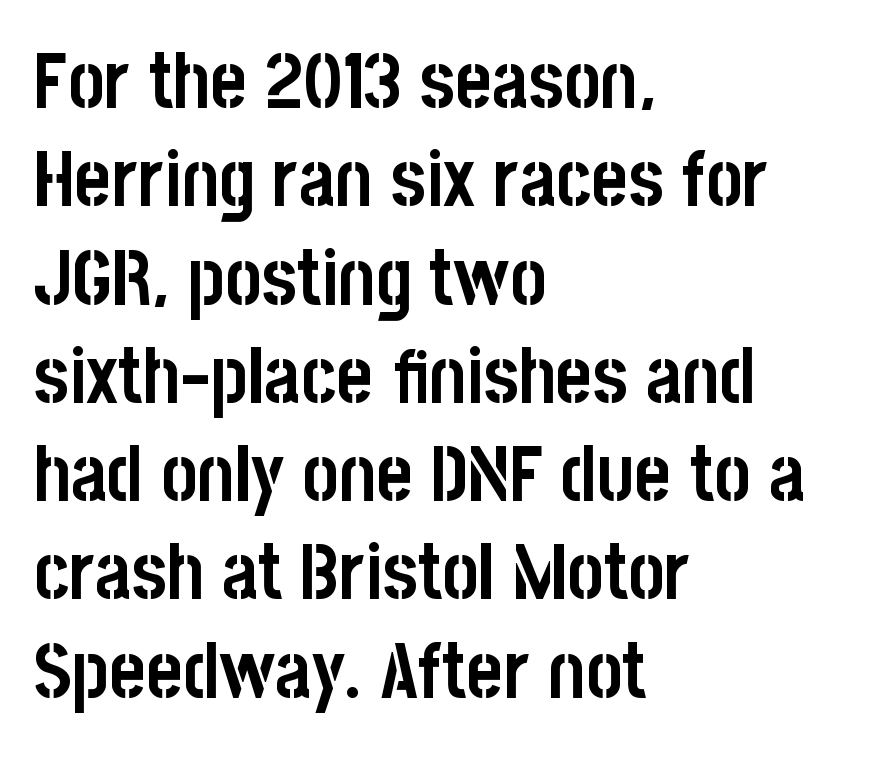
{"serif": "no", "italic": "no", "bold": "yes", "weight": "semibold", "width": "condensed", "stroke_contrast": "low", "x_height": "large", "monospaced": "no", "underline": "no", "align": "left", "line_spacing": "normal", "line_spacing_ratio": 1.26, "letter_spacing": "normal", "letter_spacing_em": 0.0, "glyph_px": 78}
